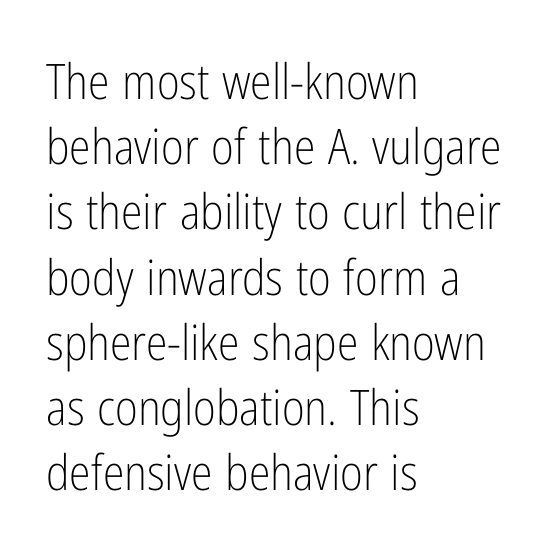
Q: Is the text bold? A: No.
Q: Is the text italic (slanted)? A: No, it is upright.
Q: Is the typeface a serif or a sans-serif typeface? A: Sans-serif.
Q: Is the text underlined? A: No.
Q: How is the paragraph aligned? A: Left-aligned.
Q: Is the spacing between letters normal or unusually wide? A: Normal.
Q: Is the spacing between lines tight, normal or loose? A: Normal.
Q: Width (condensed, normal, or wide)? A: Condensed.
Q: Stroke contrast? A: Low.
Q: x-height? A: Medium.
Q: Monospaced? A: No.
